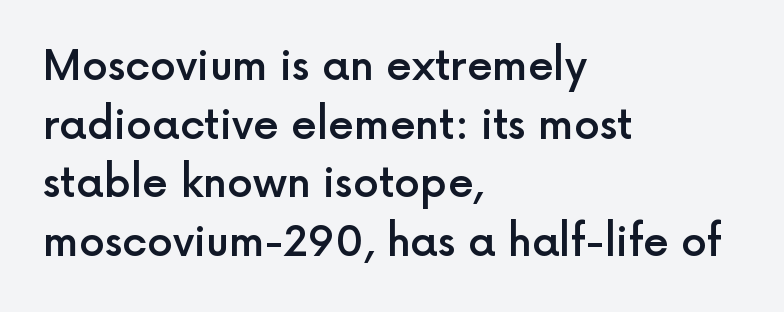
Q: Is the text bold? A: Semi-bold.
Q: Is the text italic (slanted)? A: No, it is upright.
Q: Is the typeface a serif or a sans-serif typeface? A: Sans-serif.
Q: Is the text underlined? A: No.
Q: How is the paragraph aligned? A: Left-aligned.
Q: Is the spacing between letters normal or unusually wide? A: Normal.
Q: Is the spacing between lines tight, normal or loose? A: Normal.
Q: Width (condensed, normal, or wide)? A: Normal.
Q: x-height? A: Medium.
Q: Monospaced? A: No.
